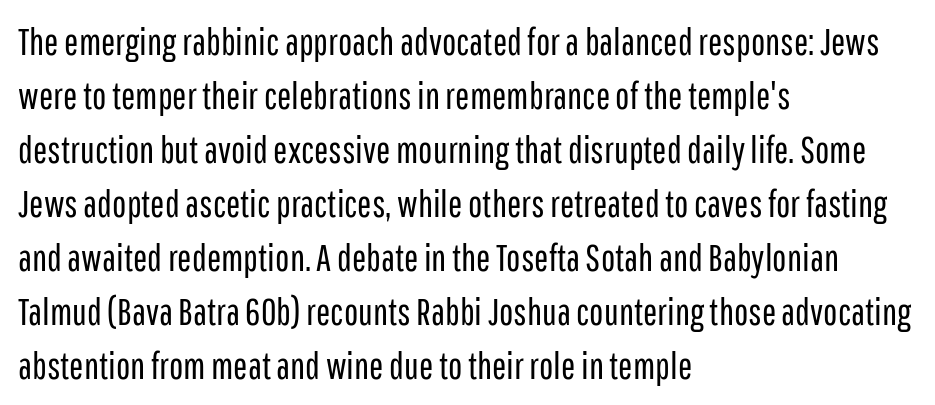
The face used here is rendered with its standard letterfit. Clear beneath every line of the passage. The leading is moderate, giving the passage an even texture. The typography opts for an upright posture over an oblique one.
